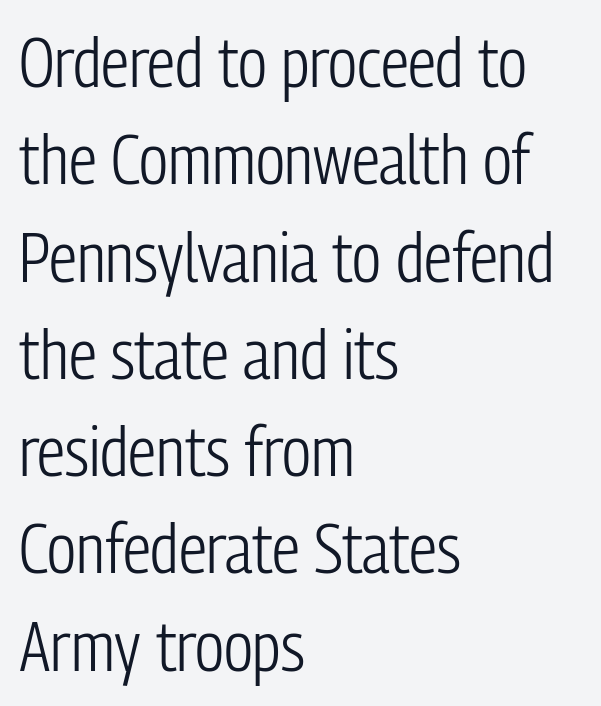
Glance below the letters and you will spot only blank space. Unbolded letterforms with no extra heft. A normal amount of white space separates one row of letters from the next. Stroke terminals: plain, sans-serif. The lines are quadded left.
